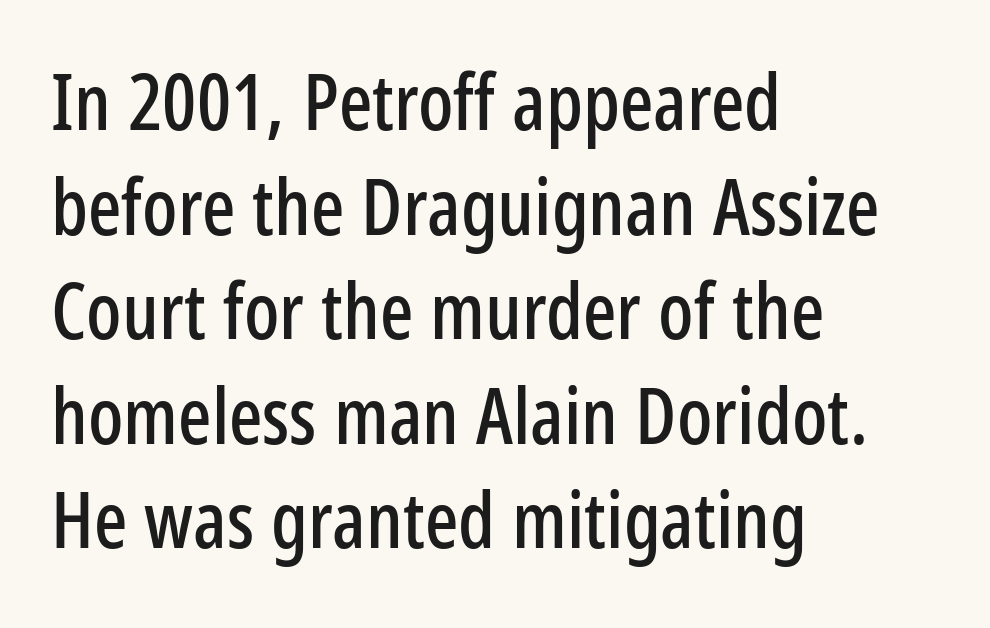
{"serif": "no", "italic": "no", "width": "condensed", "stroke_contrast": "low", "x_height": "medium", "monospaced": "no", "underline": "no", "align": "left", "line_spacing": "normal", "line_spacing_ratio": 1.34, "letter_spacing": "normal", "letter_spacing_em": 0.0, "glyph_px": 78}
